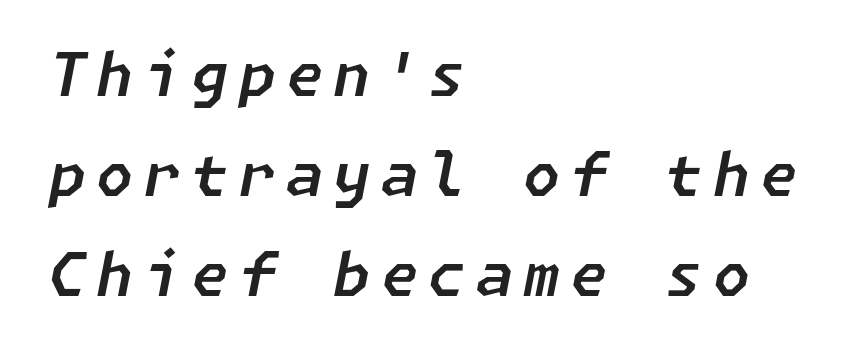
The image shows 60 px text type, italic (leaning right); set left-aligned, normal line spacing (1.67x), not underlined; low stroke contrast and a medium x-height.
